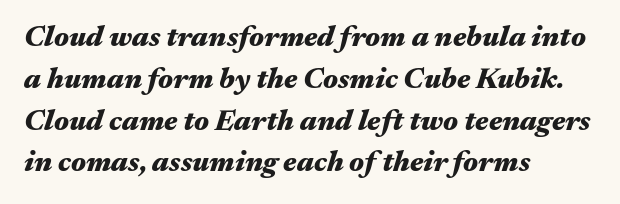
{"italic": "yes", "lean": "right", "slant_degrees": 17, "bold": "yes", "weight": "heavy", "width": "wide", "stroke_contrast": "medium", "x_height": "medium", "monospaced": "no", "underline": "no", "align": "left", "line_spacing": "normal", "line_spacing_ratio": 1.44, "letter_spacing": "normal", "letter_spacing_em": 0.0, "glyph_px": 29}
